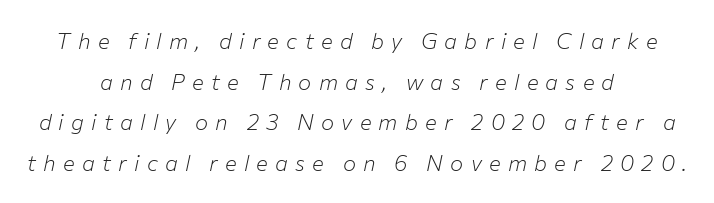
{"italic": "yes", "lean": "right", "slant_degrees": 12, "bold": "no", "underline": "no", "align": "center", "line_spacing_ratio": 1.85, "letter_spacing": "wide", "letter_spacing_em": 0.33, "glyph_px": 22}
